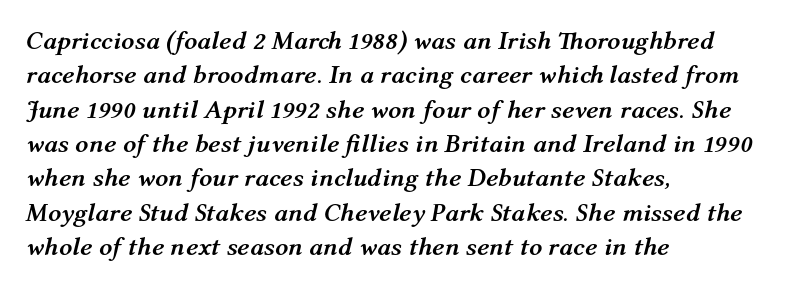
If you drew a line through each stem, it would be angled. This sample is left-justified, so line endings fall wherever the words run out. A clean baseline with only descenders dipping below it. Rows of type keep a routine distance in the vertical direction.
